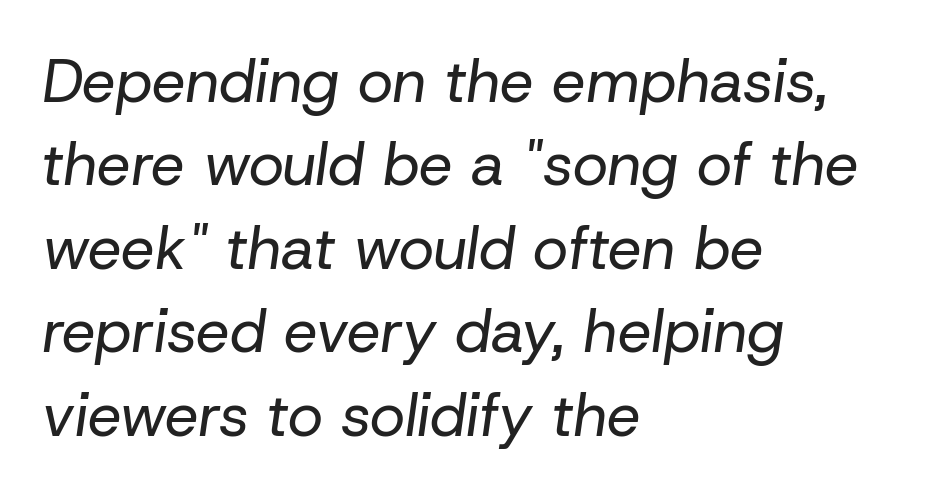
The image shows 60 px regular-weight type, italic (leaning right); set left-aligned, normal line spacing (1.39x), normal letter spacing, not underlined; low stroke contrast and a medium x-height.
